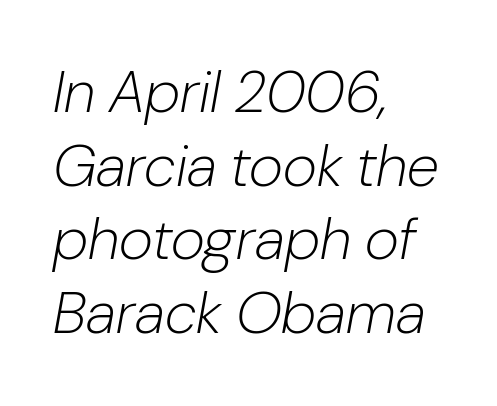
Q: Is the text bold? A: No.
Q: Is the text italic (slanted)? A: Yes, it leans right by about 10 degrees.
Q: Is the text underlined? A: No.
Q: How is the paragraph aligned? A: Left-aligned.
Q: Is the spacing between letters normal or unusually wide? A: Normal.
Q: Is the spacing between lines tight, normal or loose? A: Normal.
Q: Width (condensed, normal, or wide)? A: Normal.
Q: Stroke contrast? A: Low.
Q: x-height? A: Medium.
Q: Monospaced? A: No.
